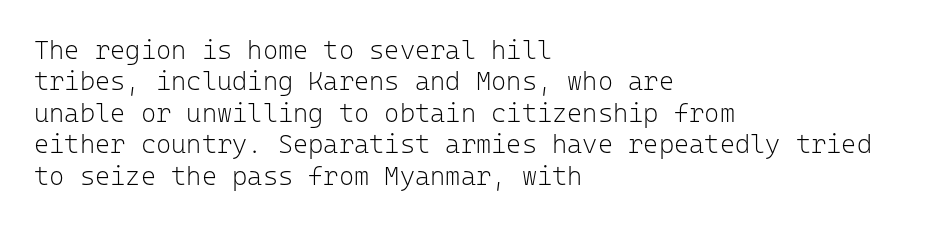
Q: Is the text bold? A: No.
Q: Is the text italic (slanted)? A: No, it is upright.
Q: Is the text underlined? A: No.
Q: How is the paragraph aligned? A: Left-aligned.
Q: Is the spacing between letters normal or unusually wide? A: Normal.
